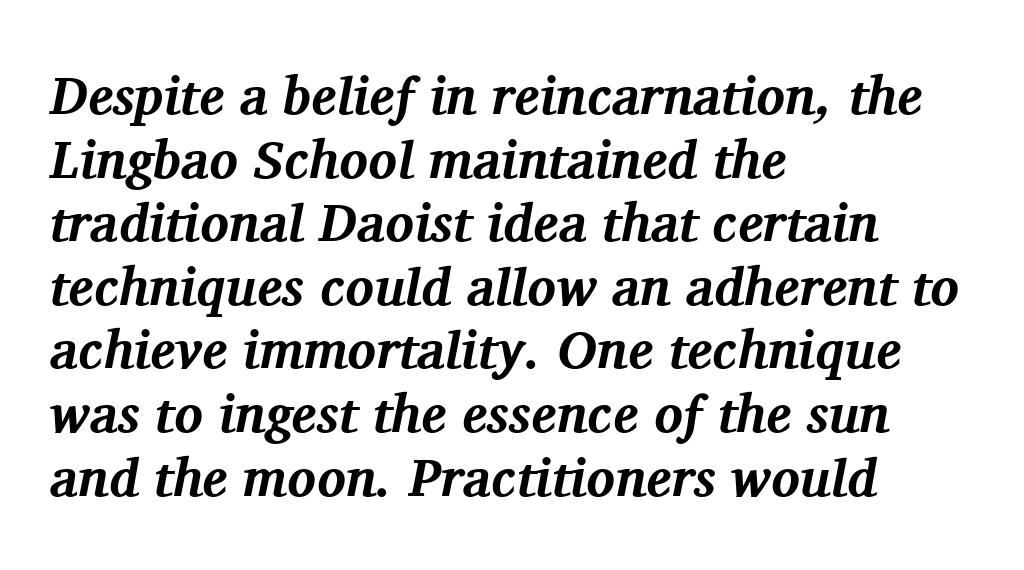
The setting favours the left margin, as ordinary paragraphs usually do. Tracking value appears to be zero — textbook default spacing. Nobody drew a line under any word here. Do the characters align in a grid? No, the font is proportional. Is the type slanted? Yes — the strokes lean at a clear angle.
